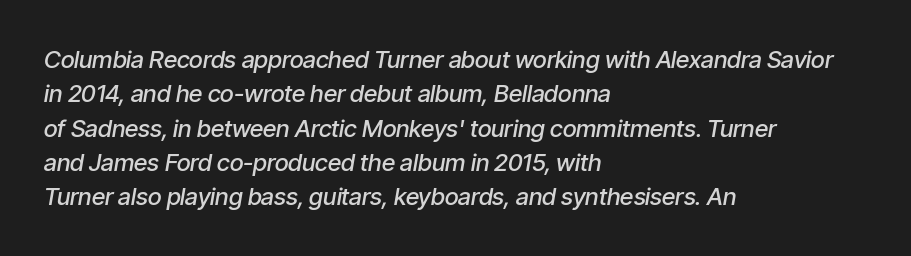
The rendering anchors every line to the left-hand side. Clear beneath every line of the passage. The tracking reads as untouched default to a designer's eye. Stems and bowls a touch heavier than normal — semibold. The rendering applies a slant to the glyphs. Horizontal bands of white between lines are of average thickness.
